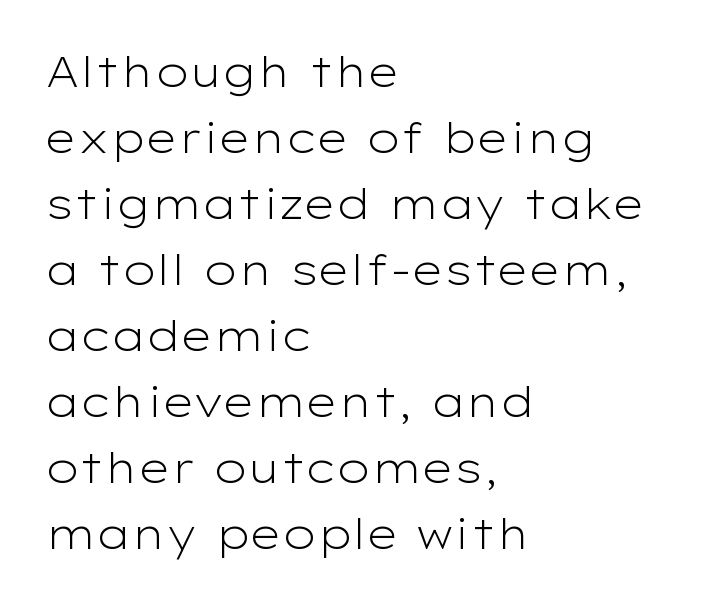
Interline gaps are of average width in this sample. One-word summary of the alignment: left. Here the designer chose a conventional face with non-uniform glyph widths. This rendering leaves character spacing at its baseline value.
